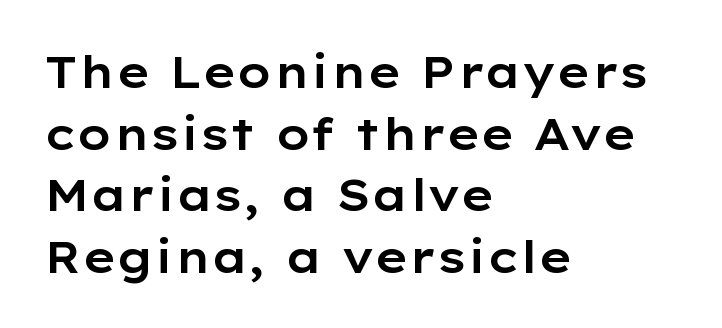
The image shows 44 px wide sans-serif type, upright; set left-aligned, normal line spacing (1.4x), normal letter spacing, not underlined; low stroke contrast and a medium x-height.
